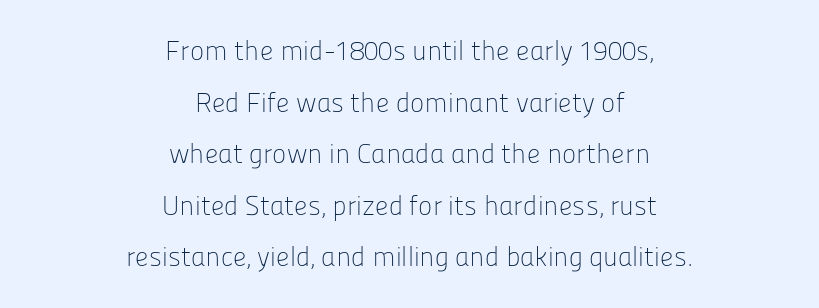
Q: Is the text bold? A: No.
Q: Is the text italic (slanted)? A: No, it is upright.
Q: Is the text underlined? A: No.
Q: How is the paragraph aligned? A: Centered.
Q: Is the spacing between letters normal or unusually wide? A: Normal.
Q: Is the spacing between lines tight, normal or loose? A: Loose.
